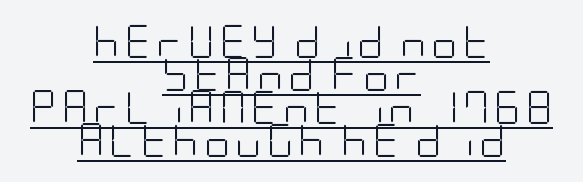
Q: Is the text bold? A: No.
Q: Is the text italic (slanted)? A: No, it is upright.
Q: Is the typeface a serif or a sans-serif typeface? A: Sans-serif.
Q: Is the text underlined? A: Yes.
Q: How is the paragraph aligned? A: Centered.
Q: Is the spacing between lines tight, normal or loose? A: Tight.
Q: Width (condensed, normal, or wide)? A: Condensed.
Q: Stroke contrast? A: Low.
Q: x-height? A: Large.
